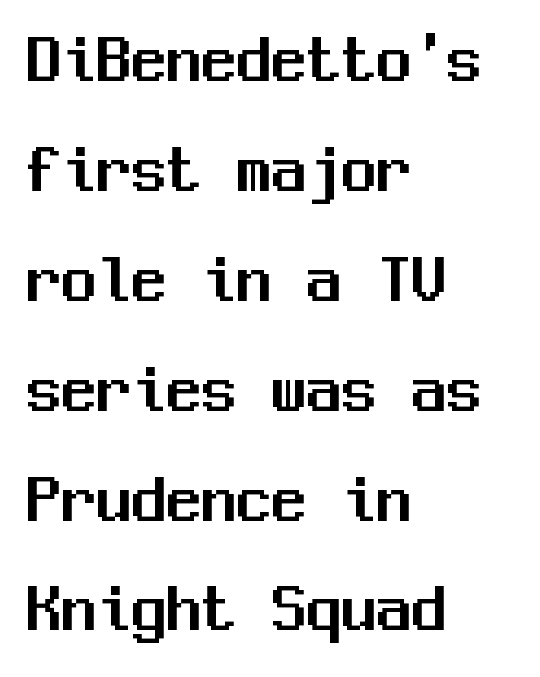
The image shows 70 px sans-serif type, upright, monospaced; set left-aligned, normal line spacing (1.57x), normal letter spacing, not underlined; medium stroke contrast and a medium x-height.
